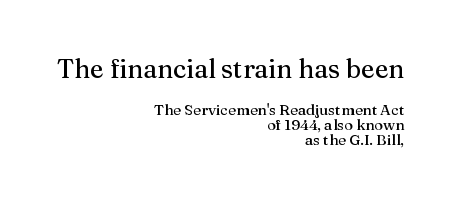
The image shows 26 px text type, upright; set right-aligned, tight line spacing (1.03x), normal letter spacing, not underlined; the first (top) block is 1.73x larger.
